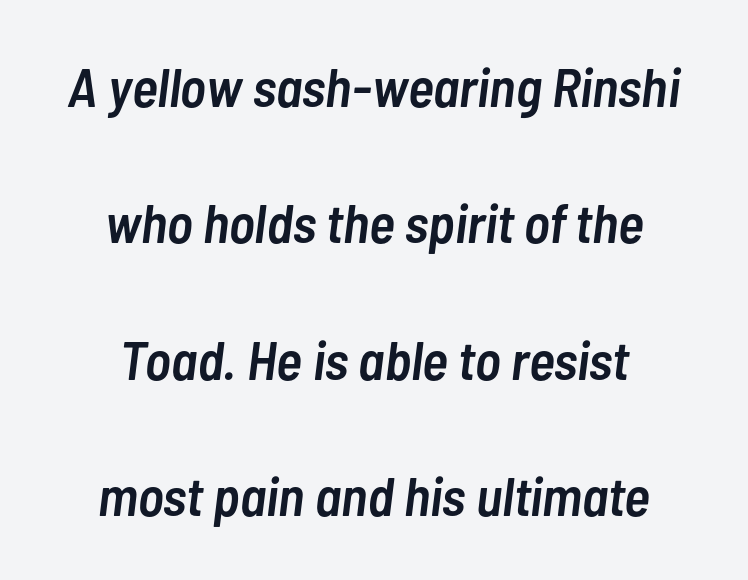
Q: Is the text bold? A: Semi-bold.
Q: Is the text italic (slanted)? A: Yes, it leans right by about 7 degrees.
Q: Is the text underlined? A: No.
Q: How is the paragraph aligned? A: Centered.
Q: Is the spacing between letters normal or unusually wide? A: Normal.
Q: Is the spacing between lines tight, normal or loose? A: Loose.
Q: Width (condensed, normal, or wide)? A: Condensed.
Q: Stroke contrast? A: Low.
Q: x-height? A: Medium.
Q: Monospaced? A: No.
